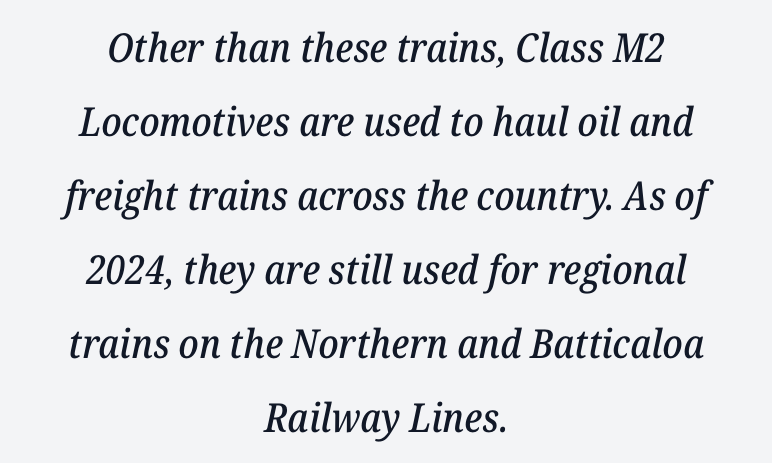
Q: Is the text italic (slanted)? A: Yes, it leans right by about 12 degrees.
Q: Is the typeface a serif or a sans-serif typeface? A: Serif.
Q: Is the text underlined? A: No.
Q: How is the paragraph aligned? A: Centered.
Q: Is the spacing between letters normal or unusually wide? A: Normal.
Q: Width (condensed, normal, or wide)? A: Normal.
Q: Stroke contrast? A: Low.
Q: x-height? A: Medium.
Q: Monospaced? A: No.
